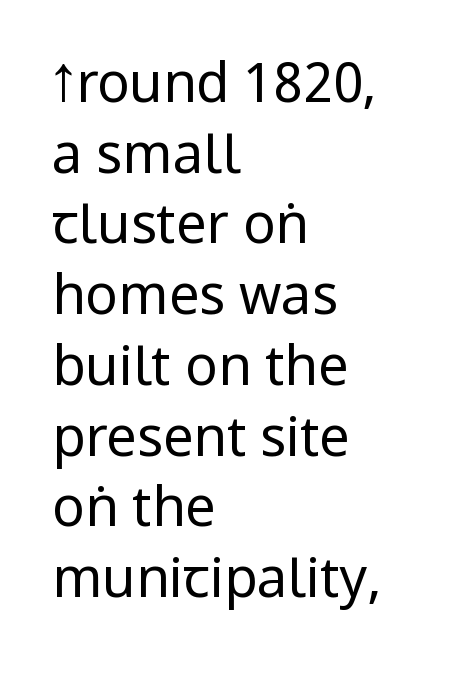
Whoever set this chose a conventional vertical rhythm. Check where the strokes stop: nothing finishes them off — pure sans. The tracking reads as untouched default to a designer's eye. The paragraph has a hard left edge and a soft right edge.
